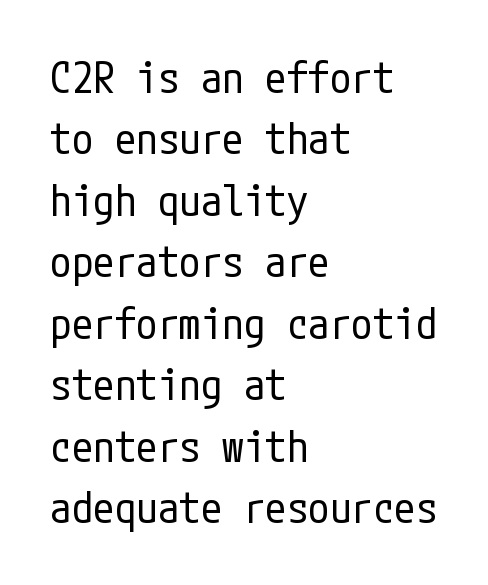
The glyphs are unaccompanied by any horizontal stroke below them. Line spacing here is normal. Does extra space separate the letters? No, they use regular spacing. This sample is left-justified, so line endings fall wherever the words run out.
